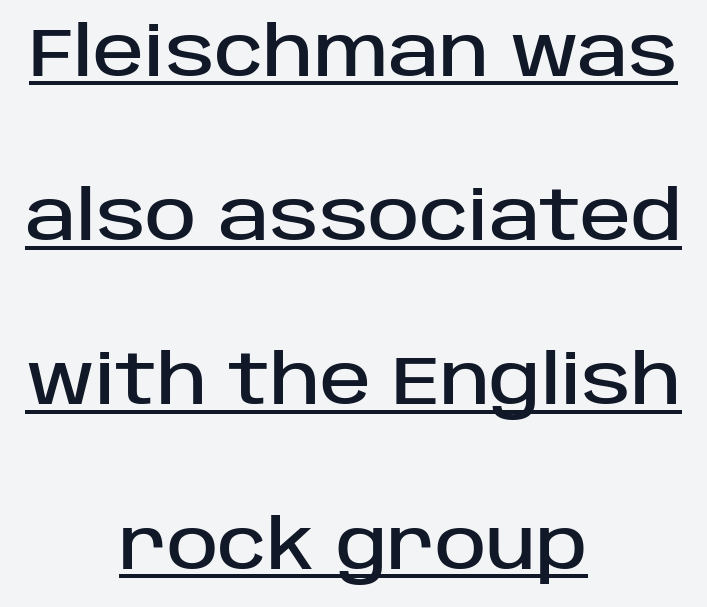
Q: Is the text italic (slanted)? A: No, it is upright.
Q: Is the typeface a serif or a sans-serif typeface? A: Sans-serif.
Q: Is the text underlined? A: Yes.
Q: How is the paragraph aligned? A: Centered.
Q: Is the spacing between letters normal or unusually wide? A: Normal.
Q: Is the spacing between lines tight, normal or loose? A: Loose.
Q: Width (condensed, normal, or wide)? A: Normal.
Q: Stroke contrast? A: Low.
Q: x-height? A: Large.
Q: Monospaced? A: No.
